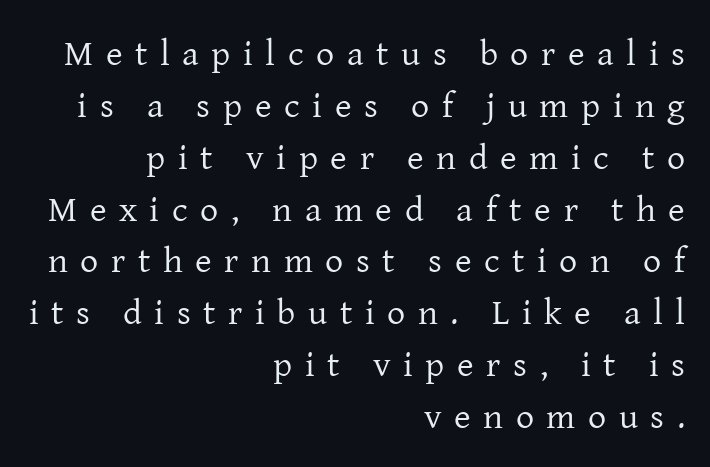
The letters are spread apart with noticeably loose tracking. Ascenders rise straight up at ninety degrees. Is this a heavy cut? Hardly; it is regular or lighter. The passage shown stacks its lines at a standard gap. You can tell from the footed stems that serif type was used. The passage shown is typed in a proportional face where columns would drift.
